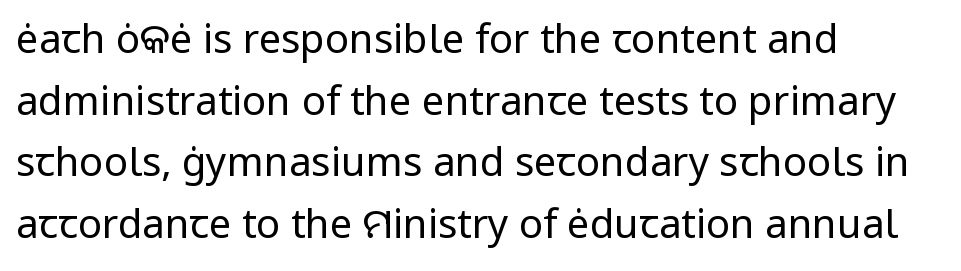
Q: Is the text bold? A: No.
Q: Is the text italic (slanted)? A: No, it is upright.
Q: Is the typeface a serif or a sans-serif typeface? A: Sans-serif.
Q: Is the text underlined? A: No.
Q: How is the paragraph aligned? A: Left-aligned.
Q: Is the spacing between letters normal or unusually wide? A: Normal.
Q: Is the spacing between lines tight, normal or loose? A: Normal.
Q: Width (condensed, normal, or wide)? A: Normal.
Q: Stroke contrast? A: Low.
Q: x-height? A: Medium.
Q: Monospaced? A: No.
